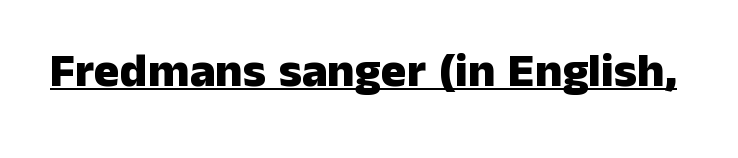
Q: Is the text bold? A: Yes.
Q: Is the text italic (slanted)? A: No, it is upright.
Q: Is the typeface a serif or a sans-serif typeface? A: Sans-serif.
Q: Is the text underlined? A: Yes.
Q: Is the spacing between letters normal or unusually wide? A: Normal.
Q: Width (condensed, normal, or wide)? A: Normal.
Q: Stroke contrast? A: Low.
Q: x-height? A: Medium.
Q: Monospaced? A: No.
